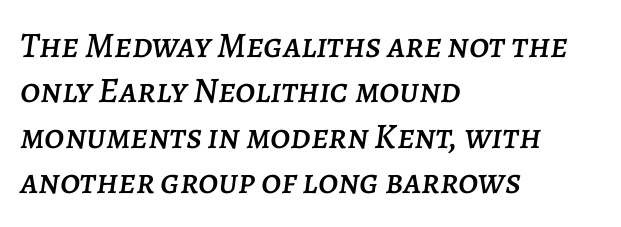
The image shows 36 px text type, italic (leaning right); set left-aligned, normal line spacing (1.26x), normal letter spacing, not underlined; low stroke contrast and a large x-height.
